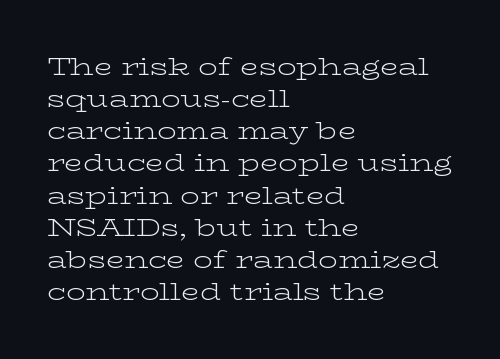
Q: Is the text bold? A: No.
Q: Is the text italic (slanted)? A: No, it is upright.
Q: Is the text underlined? A: No.
Q: How is the paragraph aligned? A: Left-aligned.
Q: Is the spacing between letters normal or unusually wide? A: Normal.
Q: Is the spacing between lines tight, normal or loose? A: Normal.
